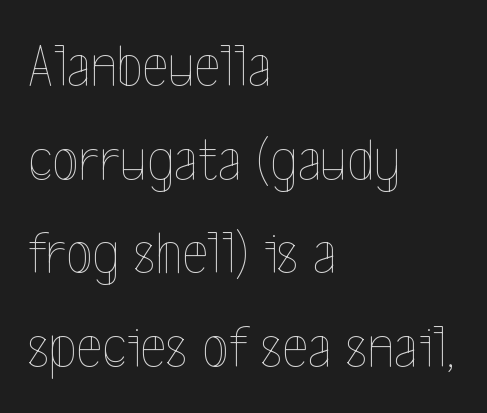
Interline gaps are of average width in this sample. Underlining? Definitely not there. The letters stand upright; this is a roman face. The rag falls on the right side of this text block.
